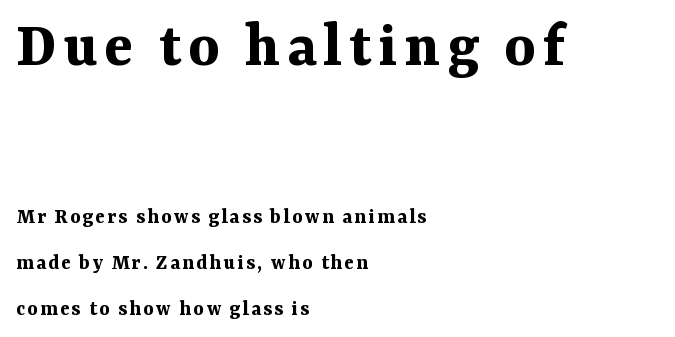
Q: Is the text bold? A: Yes.
Q: Is the text italic (slanted)? A: No, it is upright.
Q: Is the typeface a serif or a sans-serif typeface? A: Serif.
Q: Is the text underlined? A: No.
Q: How is the paragraph aligned? A: Left-aligned.
Q: Is the spacing between lines tight, normal or loose? A: Loose.
Q: Which block of text is set in a larger size, the first (top) or the second (bottom)? A: The first (top) one.
Q: Width (condensed, normal, or wide)? A: Normal.
Q: Stroke contrast? A: Medium.
Q: x-height? A: Medium.
Q: Monospaced? A: No.
